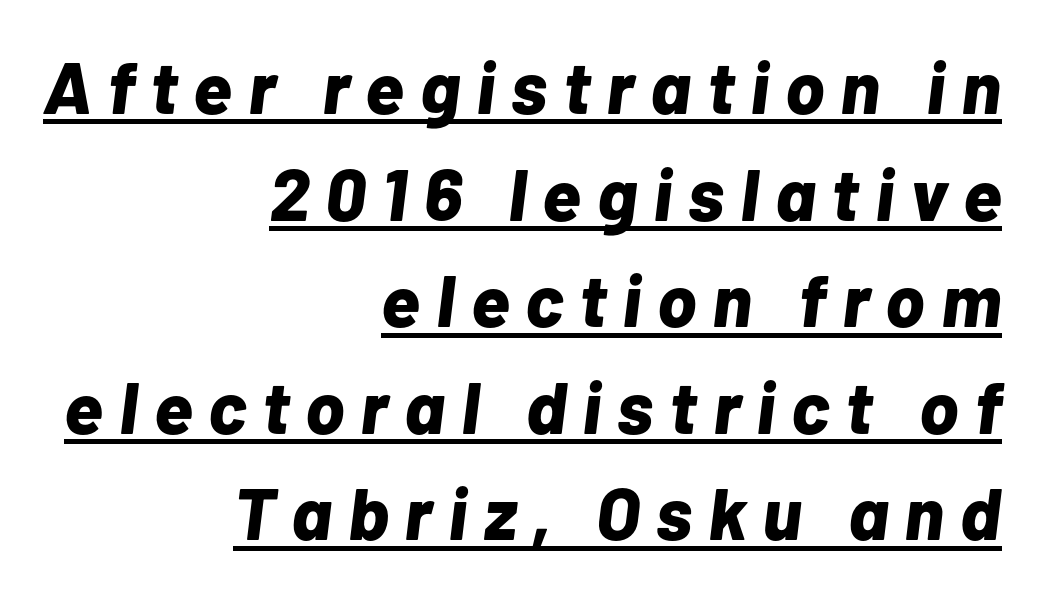
The face used here appears with an underline applied. This sample has the flowing, uneven cadence of proportional lettering. Line endings align vertically; line beginnings do not. Caption: bold face, heavy strokes.
